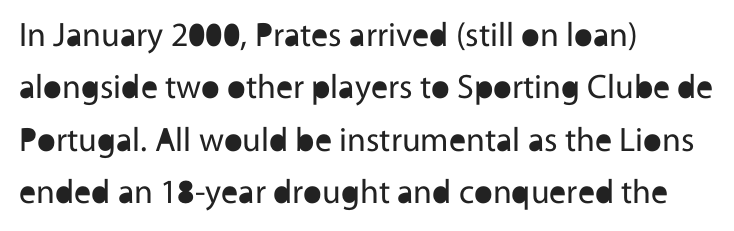
The image shows 34 px regular-weight sans-serif type, upright; set left-aligned, normal line spacing (1.54x), normal letter spacing, not underlined; a medium x-height.
